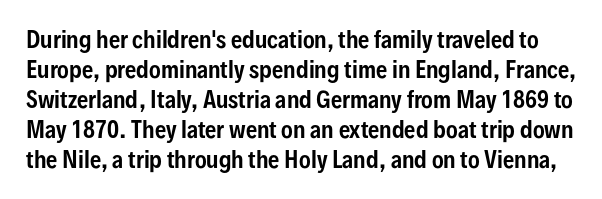
Spacing between characters is what you'd get straight out of the box. Unmarked baselines from the first word to the last. Summary of vertical rhythm: regular, with standard interline spacing. It's the straight-up-and-down kind of type.
